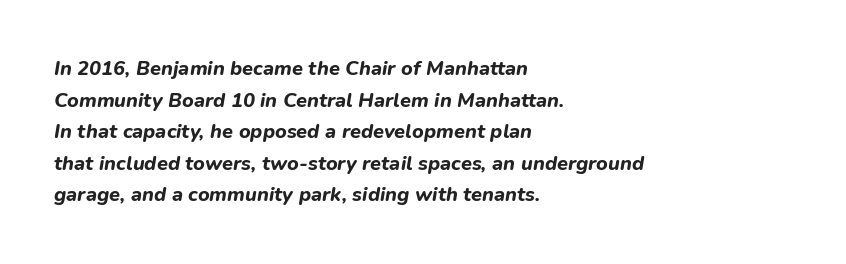
The image shows 20 px bold type, italic (leaning right); set left-aligned, normal line spacing (1.58x), normal letter spacing, not underlined.
